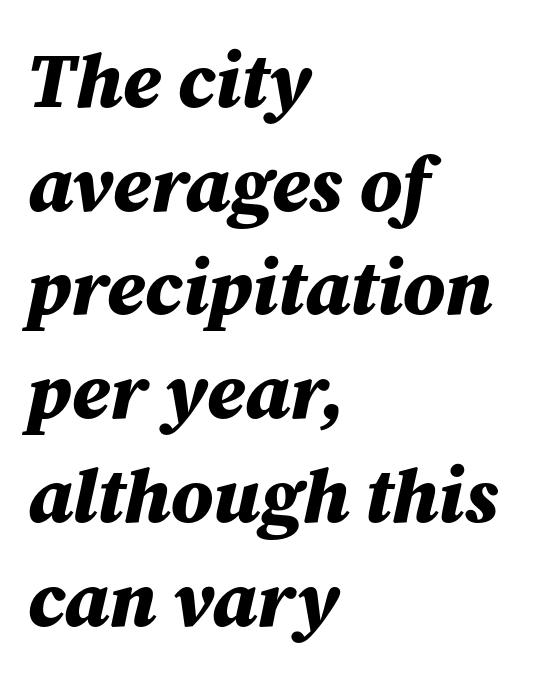
Q: Is the text bold? A: Yes.
Q: Is the text italic (slanted)? A: Yes, it leans right by about 12 degrees.
Q: Is the text underlined? A: No.
Q: How is the paragraph aligned? A: Left-aligned.
Q: Is the spacing between letters normal or unusually wide? A: Normal.
Q: Is the spacing between lines tight, normal or loose? A: Normal.
Q: Width (condensed, normal, or wide)? A: Normal.
Q: Stroke contrast? A: Medium.
Q: x-height? A: Medium.
Q: Monospaced? A: No.
